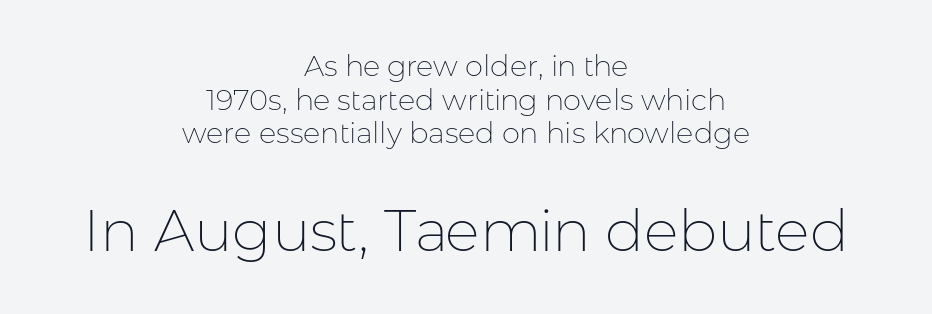
Q: Is the text bold? A: No.
Q: Is the text italic (slanted)? A: No, it is upright.
Q: Is the typeface a serif or a sans-serif typeface? A: Sans-serif.
Q: Is the text underlined? A: No.
Q: How is the paragraph aligned? A: Centered.
Q: Is the spacing between letters normal or unusually wide? A: Normal.
Q: Which block of text is set in a larger size, the first (top) or the second (bottom)? A: The second (bottom) one.
Q: Width (condensed, normal, or wide)? A: Normal.
Q: Stroke contrast? A: Low.
Q: x-height? A: Medium.
Q: Monospaced? A: No.
